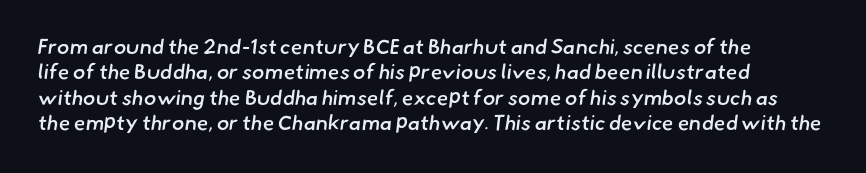
Left-aligned paragraph, ragged on the right. Words float on clear page, feet unadorned. Standard letterfit; no display-style spreading of the glyphs. How heavy is the stroke? Medium-heavy — a semibold, shy of bold.
